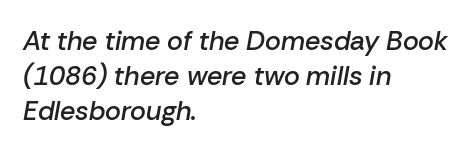
The image shows 27 px text type, italic (leaning right); set left-aligned, normal line spacing (1.29x), normal letter spacing, not underlined.
